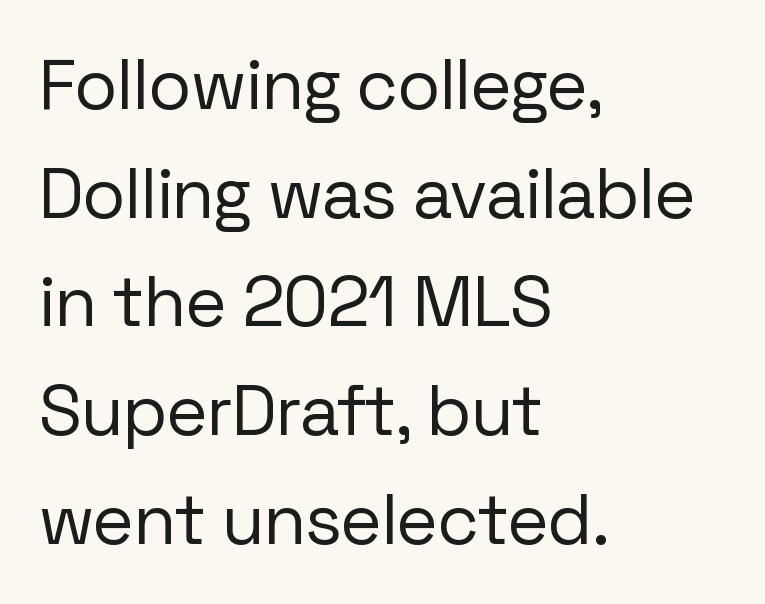
Examine the stroke ends and you'll find no serifs. This sample uses an upright cut, with every glyph sitting square on the baseline. Reading down the block, your eye returns to a fixed left position each line. This sample has the flowing, uneven cadence of proportional lettering.
